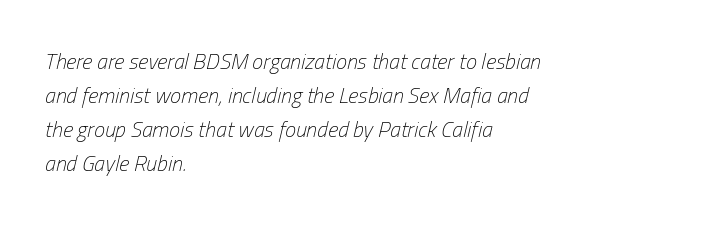
Looking at the ascenders, they clearly lean. The foot of each line stays bare and open. No heavy texture on the line: the type isn't bold. In terms of letterspacing, this is plain default setting. Normally led — the rows are evenly, conventionally spaced. A classic flush-left, rag-right setting is used for this passage.
